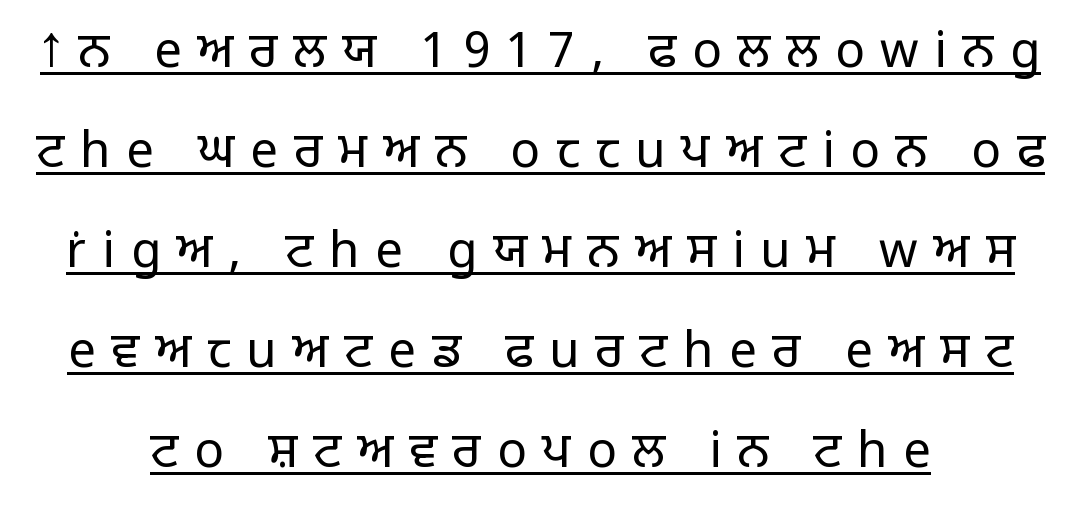
Letters have the restrained weight of plain body copy at most. This is roman type, the default non-slanted kind. Think of a printed novel: that variable character pitch is what you see here. Underlining? Definitely there. A typesetter would label this face a sans.
